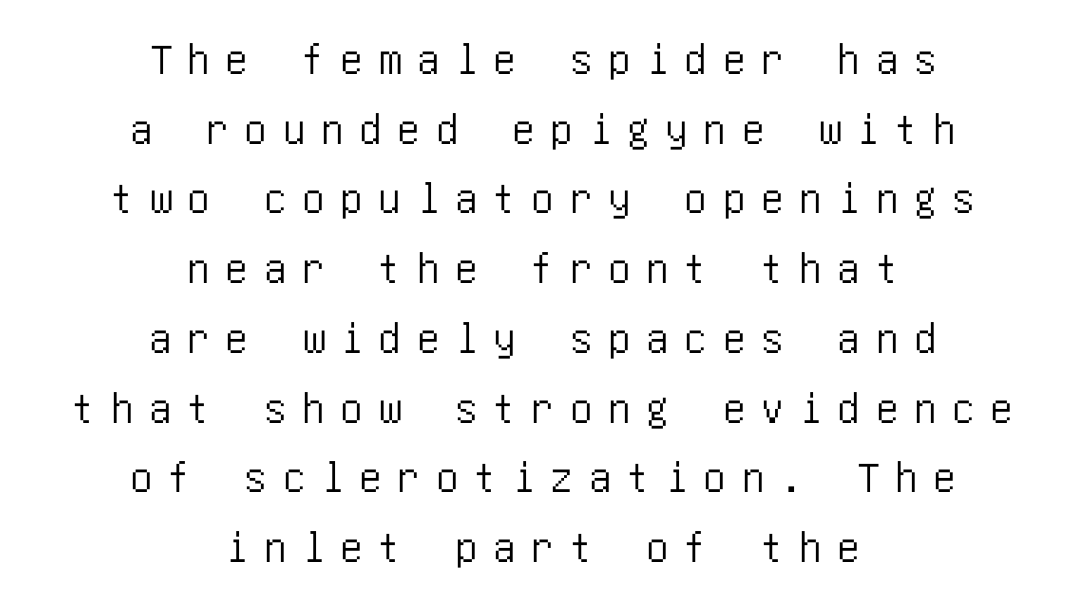
Q: Is the text italic (slanted)? A: No, it is upright.
Q: Is the typeface a serif or a sans-serif typeface? A: Sans-serif.
Q: Is the text underlined? A: No.
Q: How is the paragraph aligned? A: Centered.
Q: Is the spacing between letters normal or unusually wide? A: Unusually wide.
Q: Is the spacing between lines tight, normal or loose? A: Normal.
Q: Width (condensed, normal, or wide)? A: Condensed.
Q: Stroke contrast? A: Low.
Q: x-height? A: Large.
